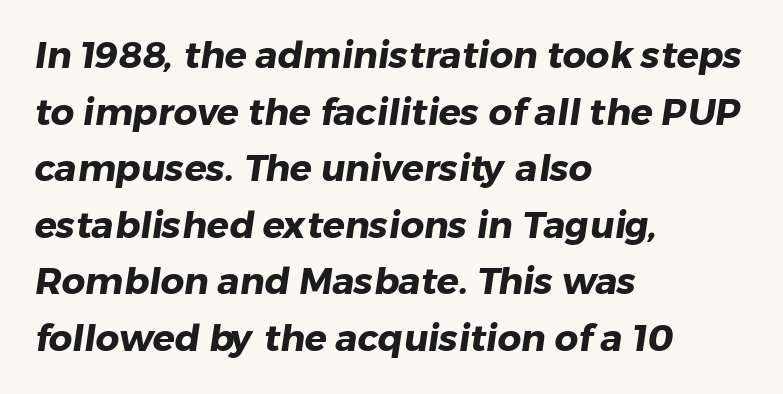
Every row of glyphs begins at an identical x-position on the left. The words here are not underlined. The typesetting leans heavy: a genuine bold. These lines are composed in type without serifs. Character widths vary here, with narrow letters taking less room than wide ones. There is no visible air inserted between adjacent glyphs.
